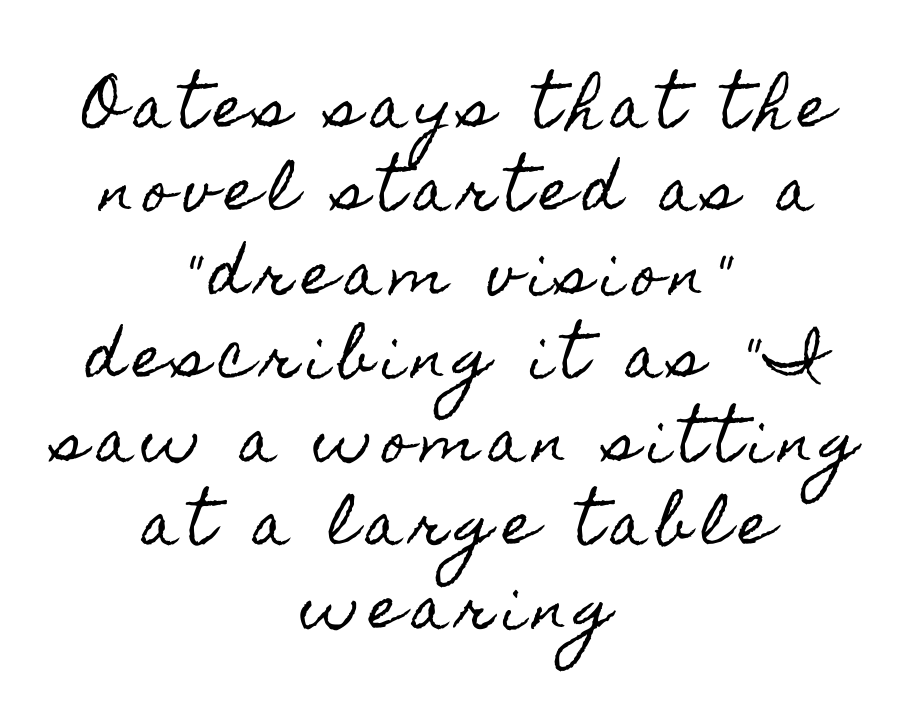
The image shows 56 px condensed type; set centered, normal line spacing (1.49x), not underlined; a small x-height.
